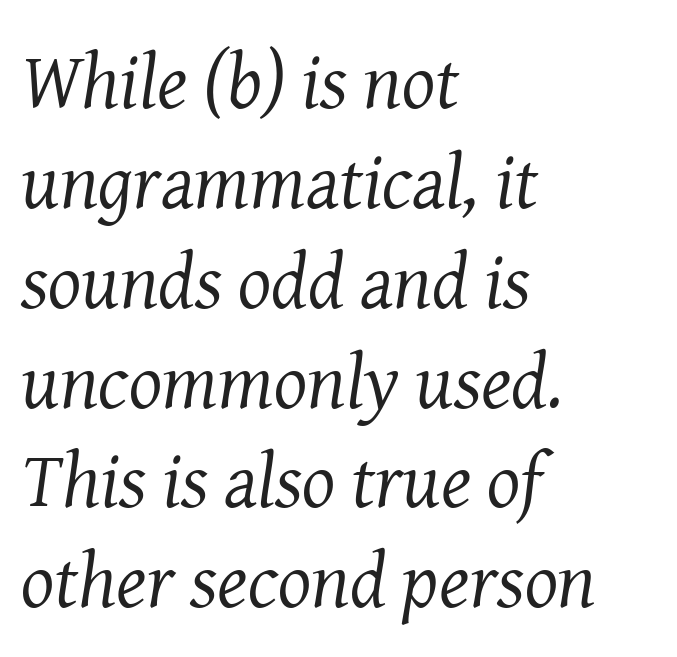
{"serif": "yes", "italic": "yes", "lean": "right", "slant_degrees": 8, "bold": "no", "weight": "regular", "width": "normal", "stroke_contrast": "medium", "x_height": "medium", "monospaced": "no", "underline": "no", "align": "left", "line_spacing": "normal", "line_spacing_ratio": 1.28, "letter_spacing": "normal", "letter_spacing_em": 0.0, "glyph_px": 78}
